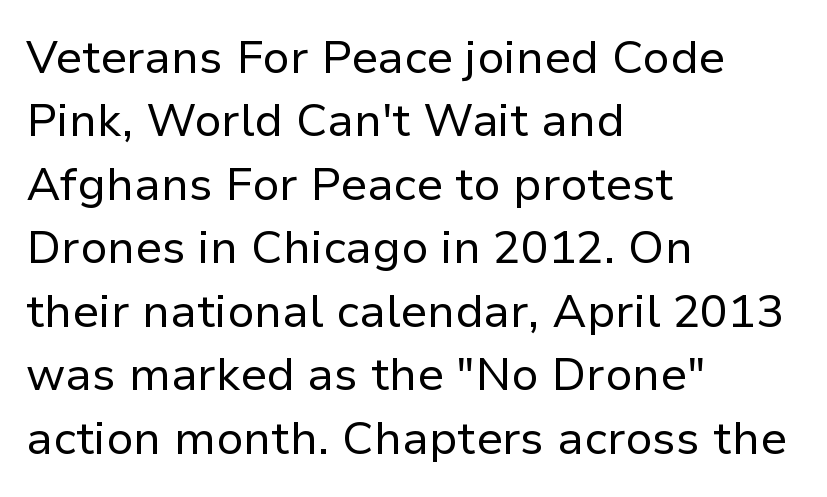
The image shows 46 px regular-weight sans-serif type, upright; set left-aligned, normal line spacing (1.38x), normal letter spacing, not underlined; low stroke contrast and a medium x-height.
